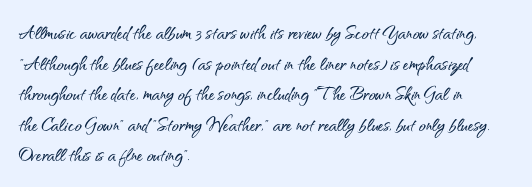
A typesetter would call this leading conventional body-copy spacing. Tracking value appears to be zero — textbook default spacing. Short and long lines alike share a common starting point at left. Decoration check: the copy has no underline.
